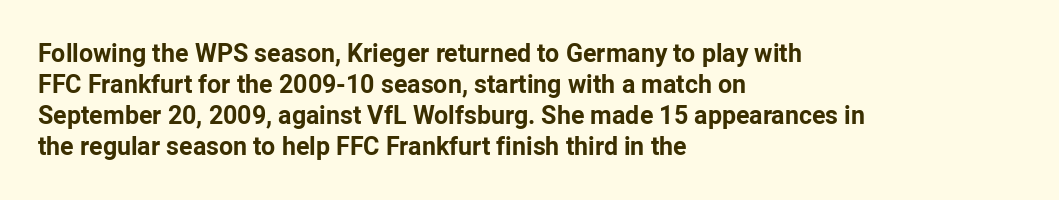
Q: Is the text bold? A: Yes.
Q: Is the text italic (slanted)? A: No, it is upright.
Q: Is the text underlined? A: No.
Q: How is the paragraph aligned? A: Left-aligned.
Q: Is the spacing between letters normal or unusually wide? A: Normal.
